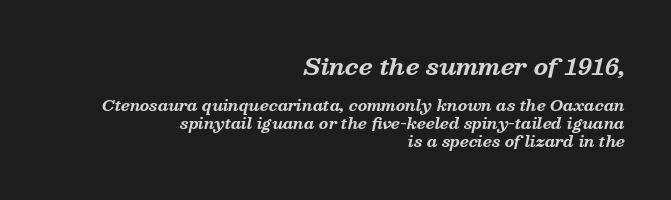
{"italic": "yes", "lean": "right", "slant_degrees": 13, "bold": "yes", "underline": "no", "align": "right", "line_spacing_ratio": 1.2, "letter_spacing": "normal", "letter_spacing_em": 0.0, "larger_block": "first", "size_ratio": 1.53, "glyph_px": 23}
